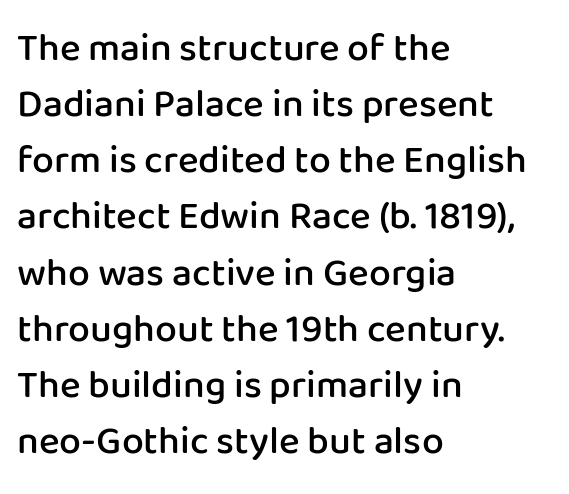
Q: Is the text bold? A: Semi-bold.
Q: Is the text italic (slanted)? A: No, it is upright.
Q: Is the typeface a serif or a sans-serif typeface? A: Sans-serif.
Q: Is the text underlined? A: No.
Q: How is the paragraph aligned? A: Left-aligned.
Q: Is the spacing between letters normal or unusually wide? A: Normal.
Q: Is the spacing between lines tight, normal or loose? A: Normal.
Q: Width (condensed, normal, or wide)? A: Normal.
Q: Stroke contrast? A: Low.
Q: x-height? A: Medium.
Q: Monospaced? A: No.
